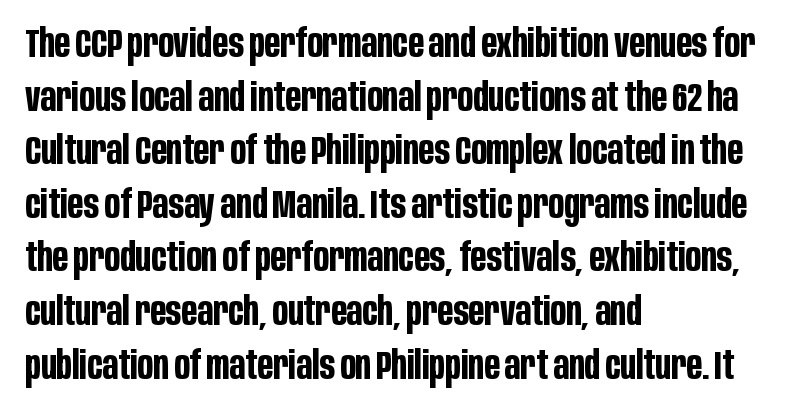
Tracking here is standard; glyphs follow each other at the usual distance. Stroke thickness is high; the sample reads as a true bold. The text was rendered using a sans face with plain stroke endings. Leading: standard. Caption: multi-line text, flush left, ragged right.
